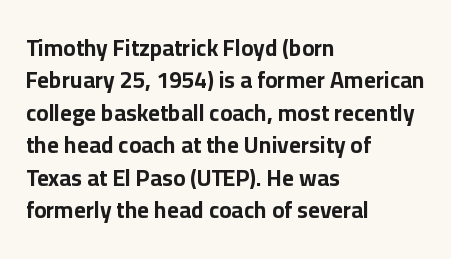
Q: Is the text bold? A: Yes.
Q: Is the text italic (slanted)? A: No, it is upright.
Q: Is the text underlined? A: No.
Q: How is the paragraph aligned? A: Left-aligned.
Q: Is the spacing between letters normal or unusually wide? A: Normal.
Q: Is the spacing between lines tight, normal or loose? A: Normal.
